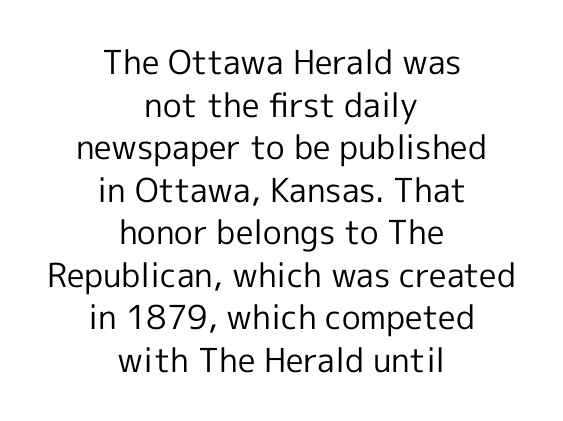
Q: Is the text bold? A: No.
Q: Is the text italic (slanted)? A: No, it is upright.
Q: Is the typeface a serif or a sans-serif typeface? A: Sans-serif.
Q: Is the text underlined? A: No.
Q: How is the paragraph aligned? A: Centered.
Q: Is the spacing between letters normal or unusually wide? A: Normal.
Q: Is the spacing between lines tight, normal or loose? A: Normal.
Q: Width (condensed, normal, or wide)? A: Normal.
Q: x-height? A: Medium.
Q: Monospaced? A: No.
